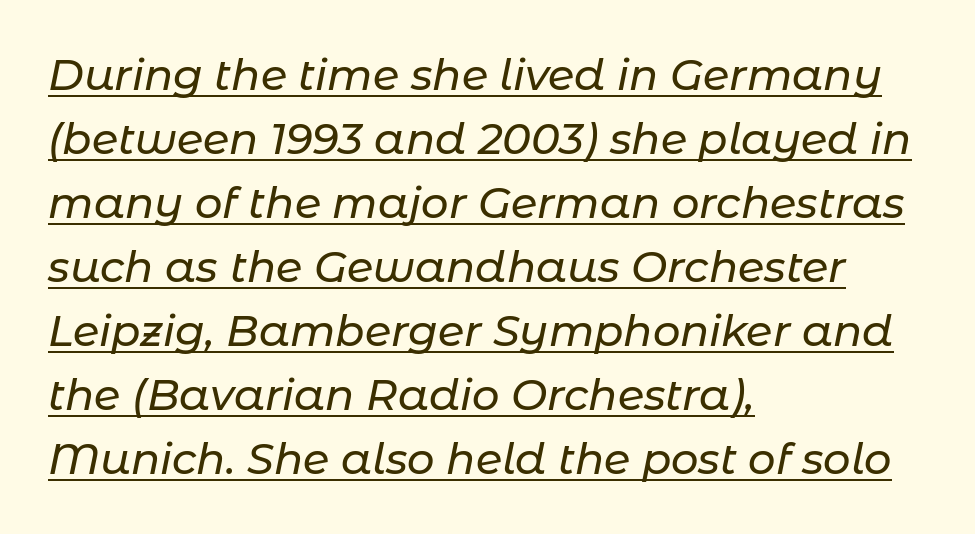
The string is rendered with underlining switched on. Baseline-to-baseline distance is the conventional proportion of letter height. Rendered with sloped, italic letterforms. Note the varied advance widths — an 'i' is clearly narrower than an 'm'. The lines in this sample share a left origin and differ only in where they stop. These lines keep a tight, regular rhythm from letter to letter.
